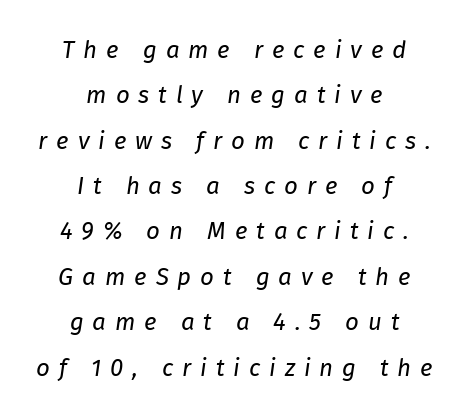
There is plenty of visible air inserted between adjacent glyphs. The paragraph has two soft edges and a firm central axis. If you drew a line through each stem, it would be angled. No heavy texture on the line: the type isn't bold. Decoration check: the copy has no underline.
